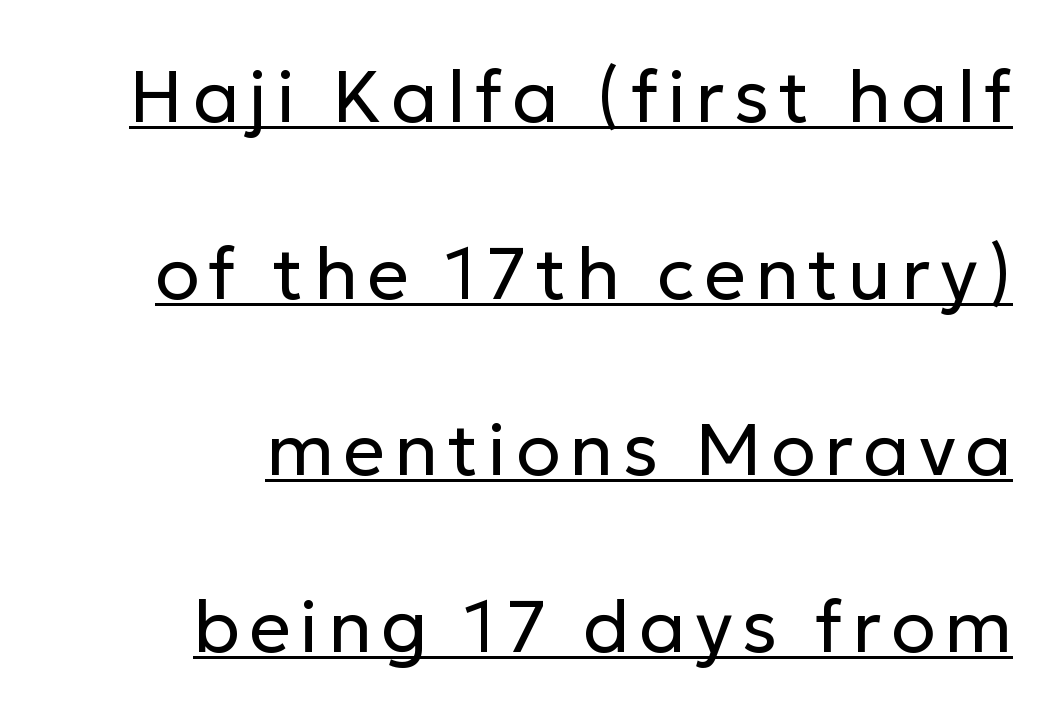
The designer went with a sans here, leaving each stem footless. The cut favours lightness, reaching ordinary text weight at its darkest. This sample uses an upright cut, with every glyph sitting square on the baseline. A rule runs beneath these lines of type.
